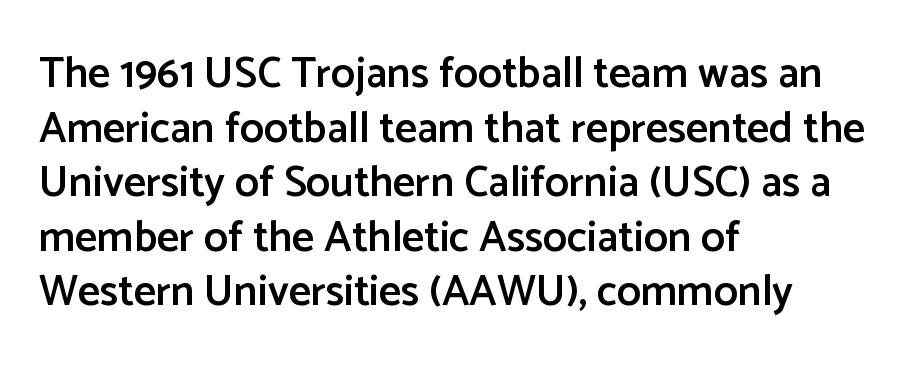
Q: Is the text bold? A: Semi-bold.
Q: Is the text italic (slanted)? A: No, it is upright.
Q: Is the typeface a serif or a sans-serif typeface? A: Sans-serif.
Q: Is the text underlined? A: No.
Q: How is the paragraph aligned? A: Left-aligned.
Q: Is the spacing between letters normal or unusually wide? A: Normal.
Q: Is the spacing between lines tight, normal or loose? A: Normal.
Q: Width (condensed, normal, or wide)? A: Normal.
Q: Stroke contrast? A: Low.
Q: x-height? A: Medium.
Q: Monospaced? A: No.
